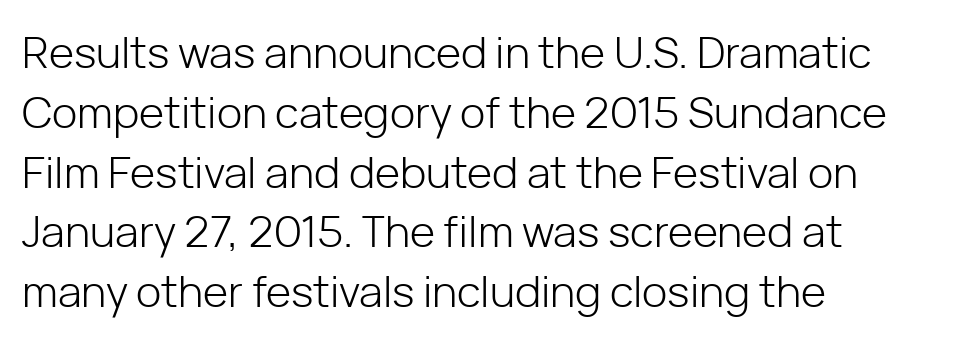
The image shows 43 px light sans-serif type, upright; set left-aligned, normal line spacing (1.39x), normal letter spacing, not underlined; low stroke contrast and a medium x-height.
